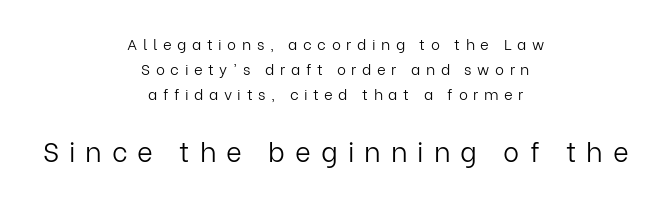
Bare-footed words on every line. The composition opens small and finishes big. Line starts and ends both wander, symmetrically. A normal amount of white space separates one row of letters from the next. The characters are drawn with everyday or finer stroke widths. Ordinary non-slanted type is in use.
